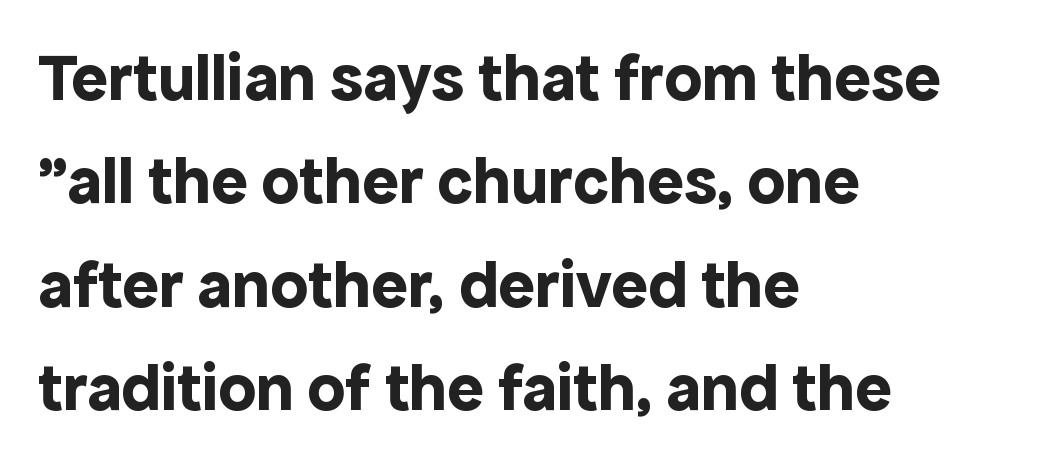
Q: Is the text bold? A: Yes.
Q: Is the text italic (slanted)? A: No, it is upright.
Q: Is the typeface a serif or a sans-serif typeface? A: Sans-serif.
Q: Is the text underlined? A: No.
Q: How is the paragraph aligned? A: Left-aligned.
Q: Is the spacing between letters normal or unusually wide? A: Normal.
Q: Is the spacing between lines tight, normal or loose? A: Normal.
Q: Width (condensed, normal, or wide)? A: Normal.
Q: x-height? A: Medium.
Q: Monospaced? A: No.
